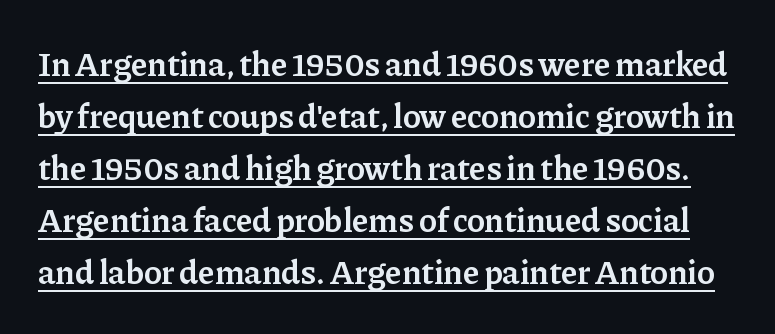
{"serif": "yes", "italic": "no", "bold": "semi", "weight": "semibold", "width": "normal", "stroke_contrast": "low", "x_height": "medium", "monospaced": "no", "underline": "yes", "line_spacing": "normal", "line_spacing_ratio": 1.53, "letter_spacing": "normal", "letter_spacing_em": 0.0, "glyph_px": 34}
